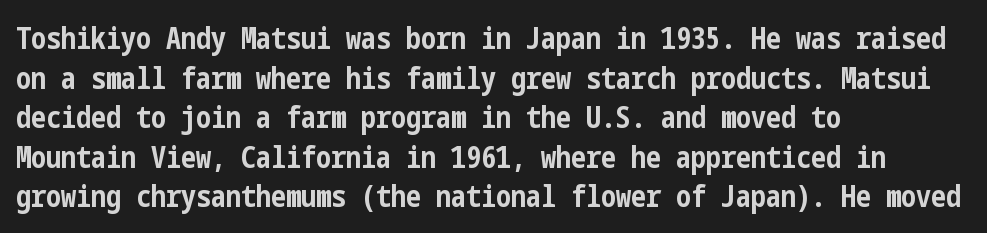
{"serif": "no", "italic": "no", "bold": "yes", "weight": "bold", "width": "condensed", "stroke_contrast": "low", "x_height": "medium", "underline": "no", "align": "left", "line_spacing": "normal", "line_spacing_ratio": 1.32, "letter_spacing": "normal", "letter_spacing_em": 0.0, "glyph_px": 30}
